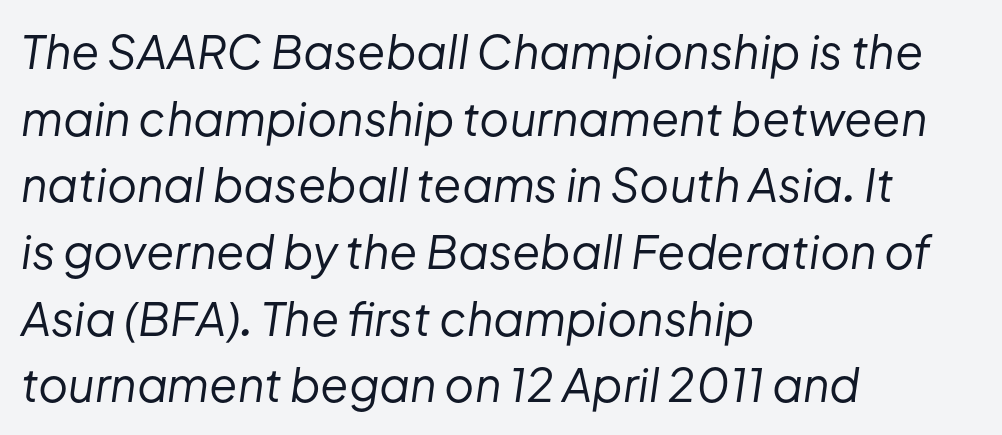
{"italic": "yes", "lean": "right", "slant_degrees": 8, "bold": "no", "weight": "regular", "width": "normal", "stroke_contrast": "low", "x_height": "medium", "monospaced": "no", "underline": "no", "align": "left", "line_spacing": "normal", "line_spacing_ratio": 1.45, "letter_spacing": "normal", "letter_spacing_em": 0.0, "glyph_px": 46}
